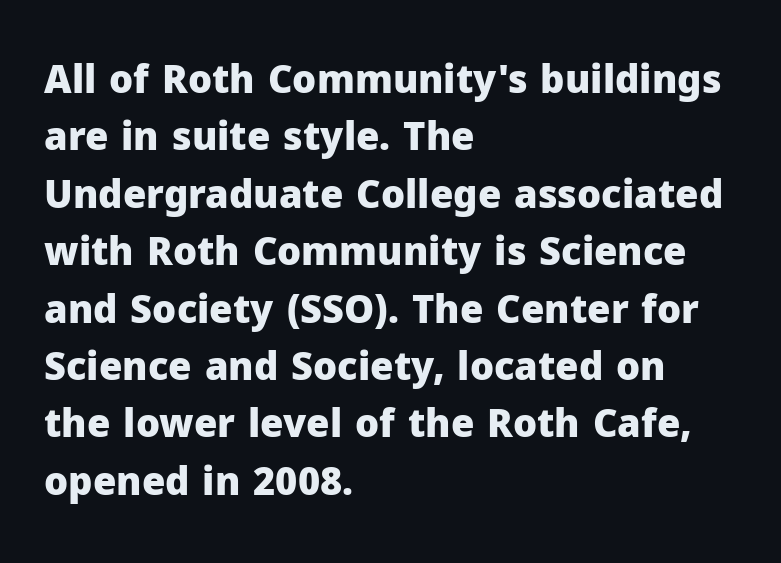
Serifs: no, the terminals of the letterforms are clean. This sample has the flowing, uneven cadence of proportional lettering. Italic: no, the glyphs are upright roman. A clean baseline with only descenders dipping below it. There is no visible air inserted between adjacent glyphs. Interline gaps are of average width in this sample.
